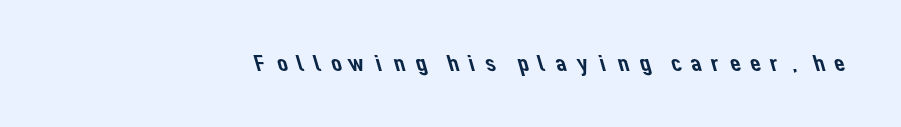
{"underline": "no", "align": "right", "letter_spacing": "wide", "letter_spacing_em": 0.28, "glyph_px": 24}
